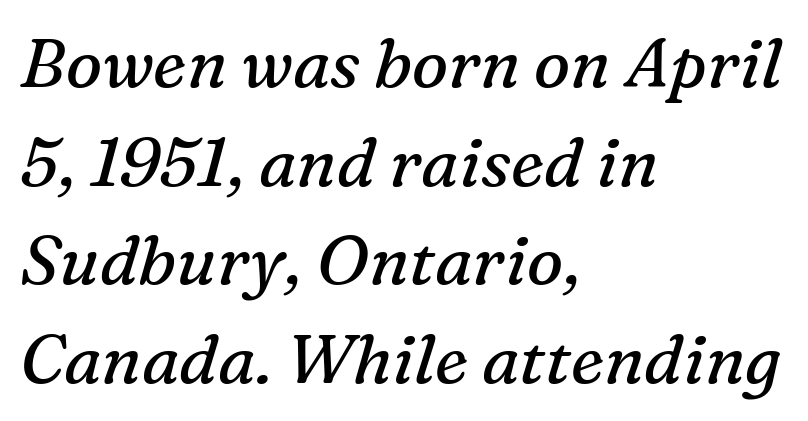
{"serif": "yes", "italic": "yes", "lean": "right", "slant_degrees": 16, "bold": "no", "weight": "regular", "width": "normal", "stroke_contrast": "medium", "x_height": "medium", "monospaced": "no", "underline": "no", "align": "left", "line_spacing": "normal", "line_spacing_ratio": 1.45, "letter_spacing": "normal", "letter_spacing_em": 0.0, "glyph_px": 68}
